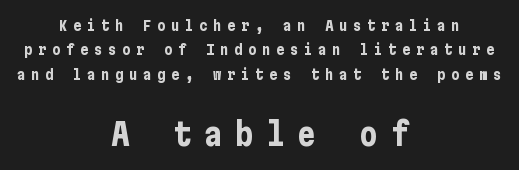
The image shows 31 px bold, condensed sans-serif type, upright; set centered, line spacing 1.74x, unusually wide letter spacing (+0.4 em), not underlined; the second (bottom) block is 2.21x larger; low stroke contrast and a medium x-height.
